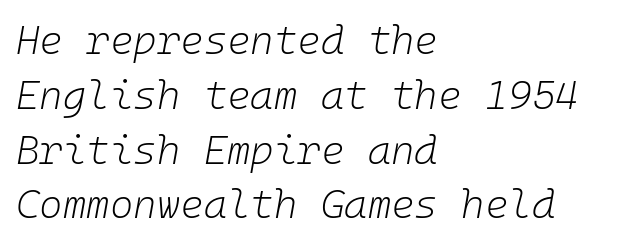
Q: Is the text bold? A: No.
Q: Is the text italic (slanted)? A: Yes, it leans right by about 10 degrees.
Q: Is the text underlined? A: No.
Q: How is the paragraph aligned? A: Left-aligned.
Q: Is the spacing between letters normal or unusually wide? A: Normal.
Q: Is the spacing between lines tight, normal or loose? A: Normal.
Q: Width (condensed, normal, or wide)? A: Normal.
Q: Stroke contrast? A: Low.
Q: x-height? A: Medium.
